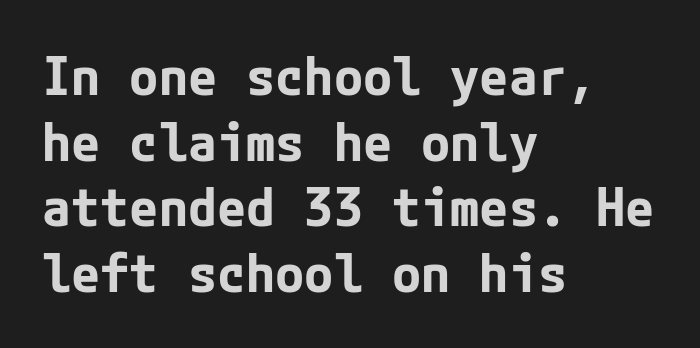
{"serif": "no", "italic": "no", "bold": "yes", "weight": "bold", "width": "normal", "stroke_contrast": "low", "x_height": "medium", "underline": "no", "align": "left", "line_spacing_ratio": 1.24, "letter_spacing": "normal", "letter_spacing_em": 0.0, "glyph_px": 53}
